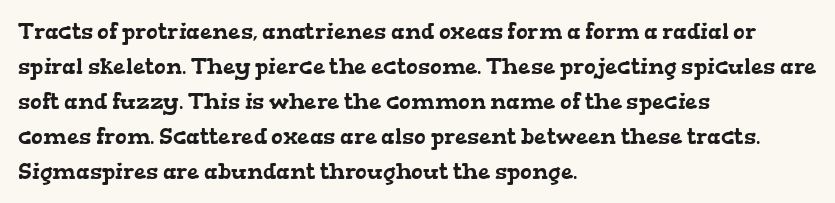
The image shows 22 px text type; set left-aligned, normal line spacing (1.59x), normal letter spacing, not underlined.
